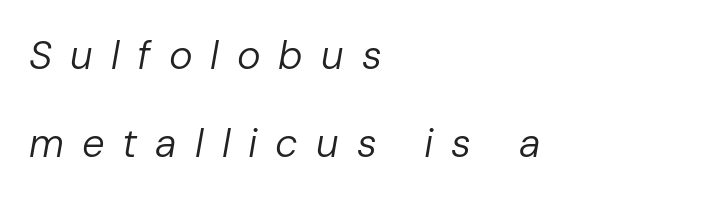
The image shows 40 px regular-weight type, italic (leaning right); set left-aligned, loose line spacing (2.2x), unusually wide letter spacing (+0.45 em), not underlined; low stroke contrast and a medium x-height.
